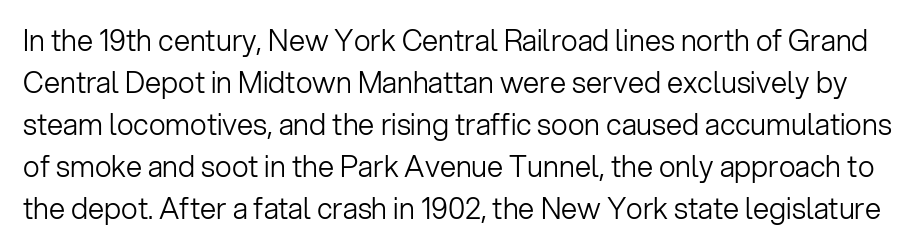
You could not count columns in this text — the font is proportionally spaced. On a weight scale, this lands at 450 or below. Rendered with straight, roman letterforms. Glyph-to-glyph distance matches everyday printed text.
